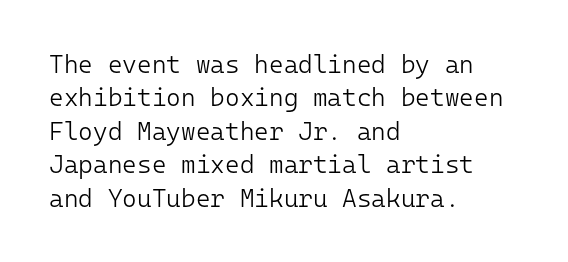
{"italic": "no", "bold": "no", "underline": "no", "align": "left", "line_spacing": "normal", "line_spacing_ratio": 1.34, "letter_spacing": "normal", "letter_spacing_em": 0.0, "glyph_px": 25}
